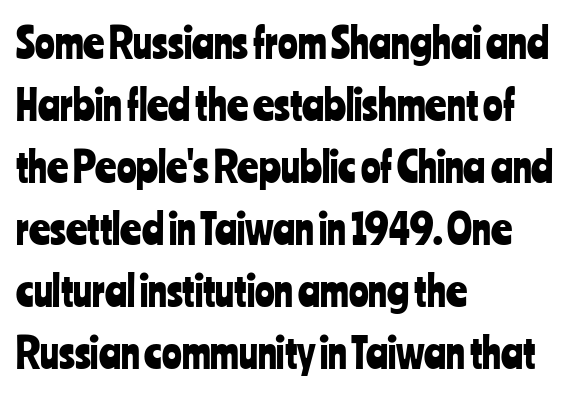
The image shows 41 px condensed sans-serif type, upright; set left-aligned, normal line spacing (1.51x), normal letter spacing, not underlined; low stroke contrast and a medium x-height.
